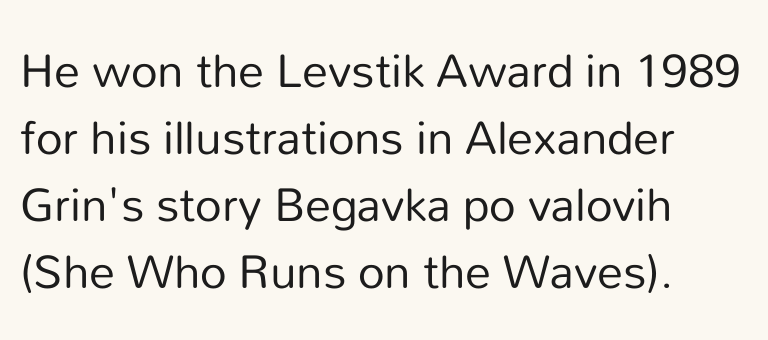
Quick note: not italic, upright. Stem width sits at or under what a default text font uses. Typographically, this falls in the sans-serif category. This rendering features lettering with no underline. What's the leading like? Ordinary, nothing unusual. Each letter keeps its own natural width here, so spacing adapts to shape.
